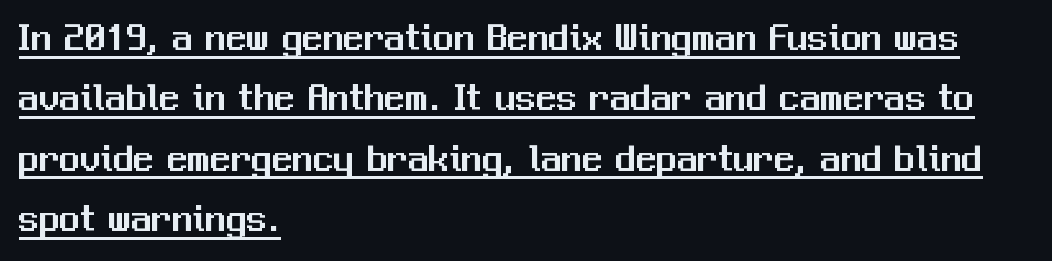
The image shows 41 px sans-serif type, upright; set left-aligned, normal line spacing (1.47x), normal letter spacing, underlined; medium stroke contrast and a medium x-height.
